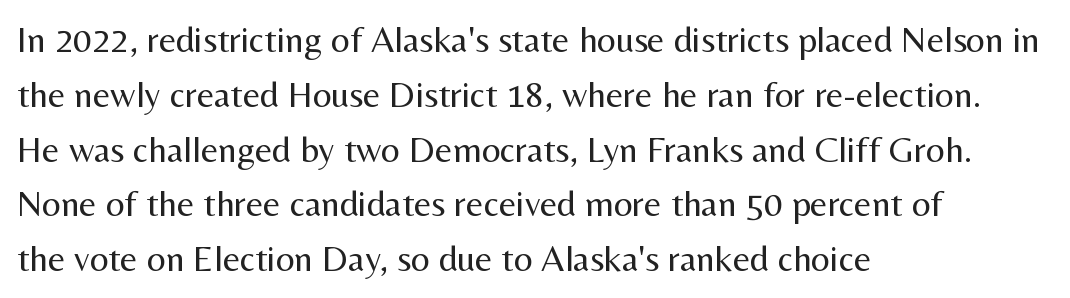
The image shows 37 px regular-weight sans-serif type, upright; set left-aligned, normal line spacing (1.48x), normal letter spacing, not underlined; medium stroke contrast and a medium x-height.
